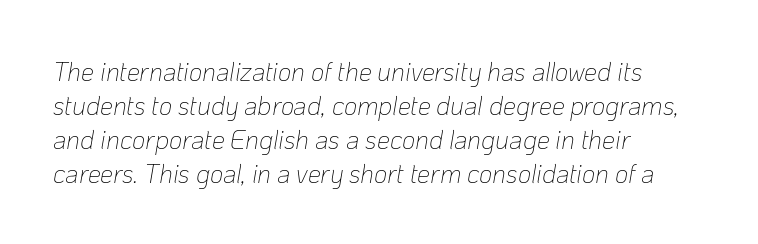
{"italic": "yes", "lean": "right", "slant_degrees": 10, "bold": "no", "underline": "no", "align": "left", "line_spacing": "normal", "line_spacing_ratio": 1.31, "letter_spacing": "normal", "letter_spacing_em": 0.0, "glyph_px": 26}
